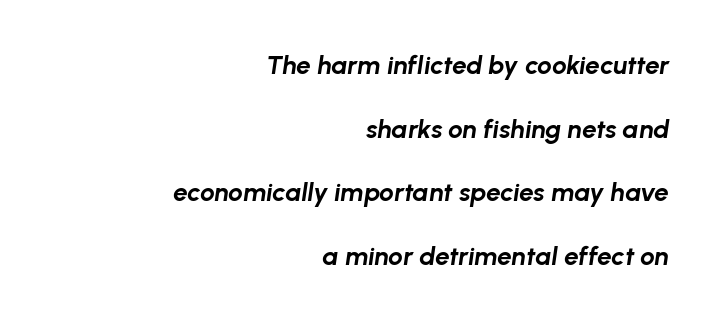
The image shows 26 px bold type, italic (leaning right); set right-aligned, loose line spacing (2.45x), normal letter spacing, not underlined.
